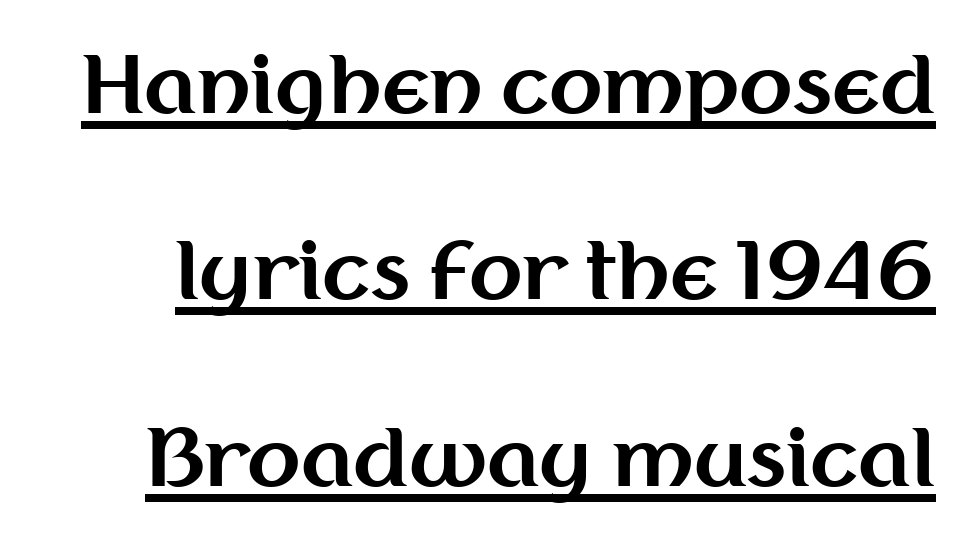
The image shows 78 px bold sans-serif type, upright; set loose line spacing (2.39x), normal letter spacing, underlined; medium stroke contrast and a medium x-height.
